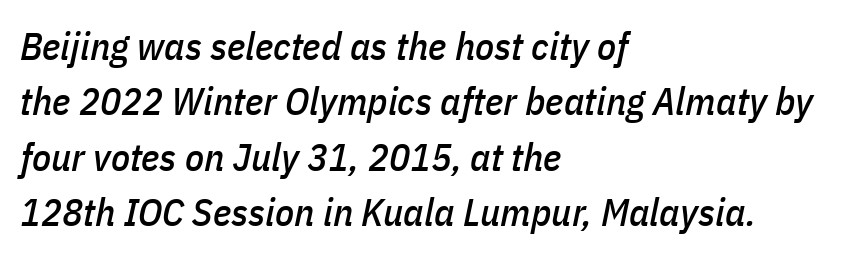
{"italic": "yes", "lean": "right", "slant_degrees": 11, "width": "condensed", "stroke_contrast": "low", "x_height": "medium", "monospaced": "no", "underline": "no", "align": "left", "line_spacing": "normal", "line_spacing_ratio": 1.42, "letter_spacing": "normal", "letter_spacing_em": 0.0, "glyph_px": 39}
